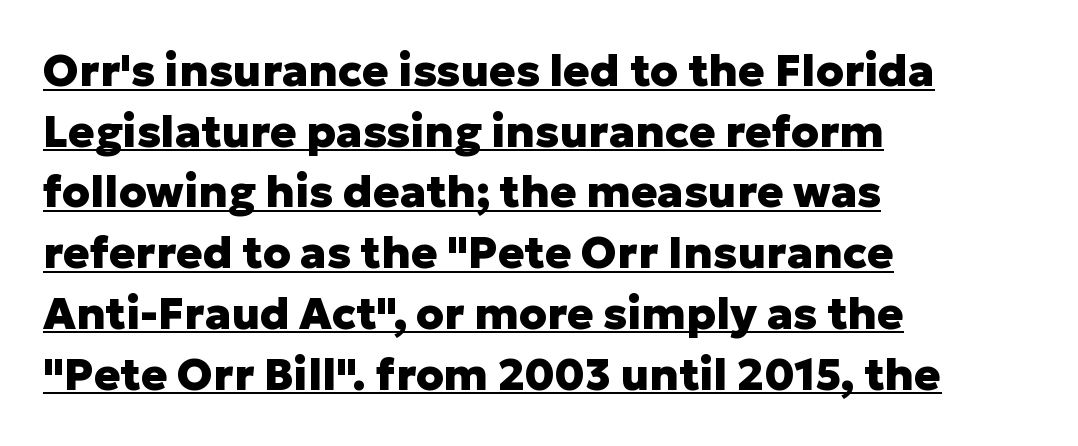
The image shows 44 px heavy sans-serif type, upright; set left-aligned, normal line spacing (1.38x), normal letter spacing, underlined; low stroke contrast and a medium x-height.
